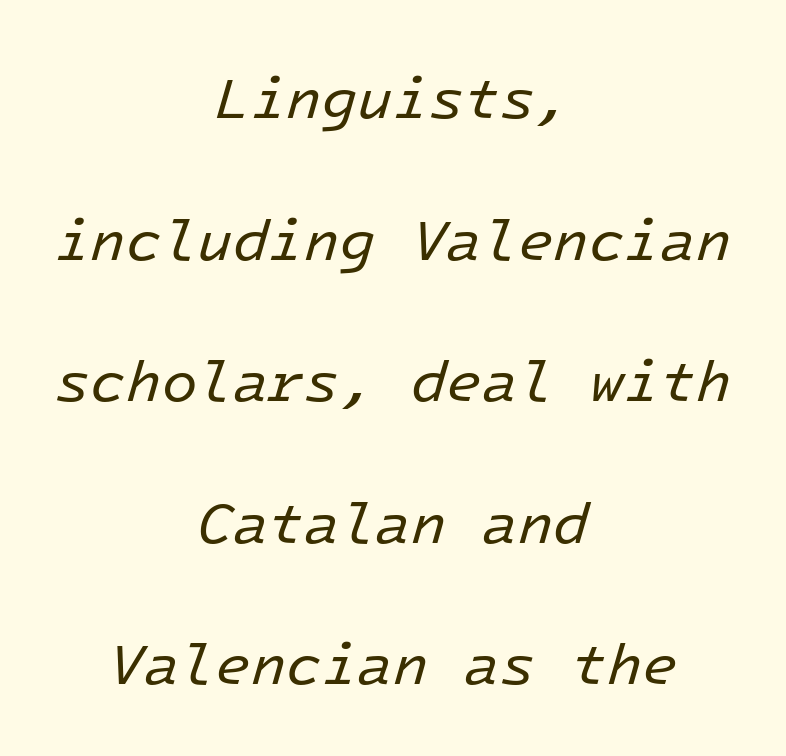
{"italic": "yes", "lean": "right", "slant_degrees": 16, "bold": "no", "weight": "regular", "width": "normal", "stroke_contrast": "low", "x_height": "medium", "monospaced": "yes", "underline": "no", "align": "center", "line_spacing": "loose", "line_spacing_ratio": 2.44, "letter_spacing": "normal", "letter_spacing_em": 0.0, "glyph_px": 58}
